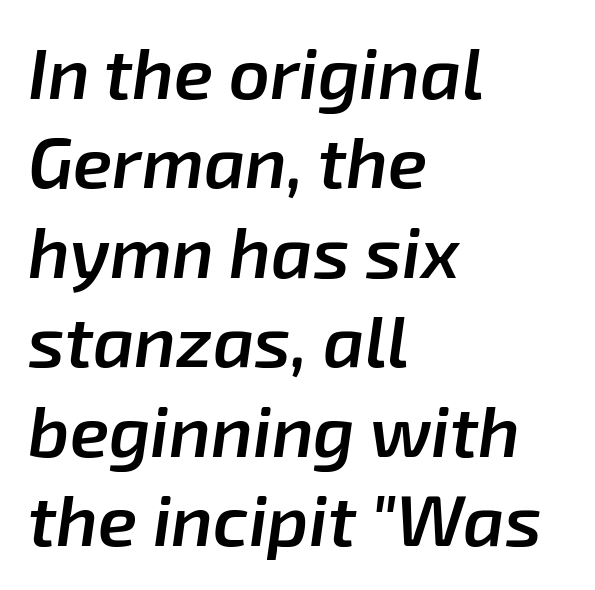
{"italic": "yes", "lean": "right", "slant_degrees": 8, "bold": "semi", "weight": "semibold", "width": "normal", "stroke_contrast": "low", "x_height": "medium", "monospaced": "no", "underline": "no", "align": "left", "line_spacing": "normal", "line_spacing_ratio": 1.26, "letter_spacing": "normal", "letter_spacing_em": 0.0, "glyph_px": 71}
